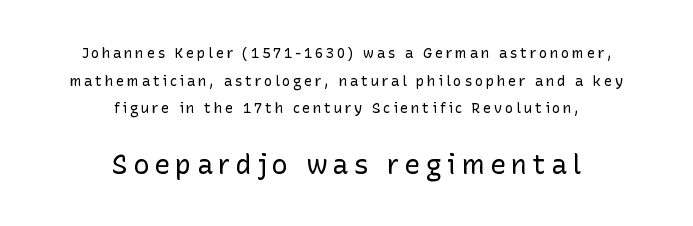
The image shows 27 px text type, upright; set centered, loose line spacing (1.97x), not underlined; the second (bottom) block is 1.93x larger.
